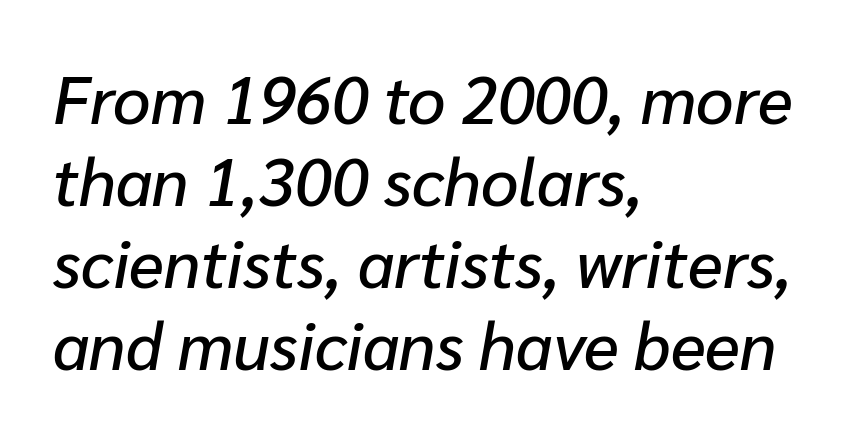
Underline: absent. What stands out about the letter spacing? Nothing — it is the standard amount. Does the copy run flush right? No — it runs flush left. A typesetter would mark this as italic. This sample has the flowing, uneven cadence of proportional lettering.
